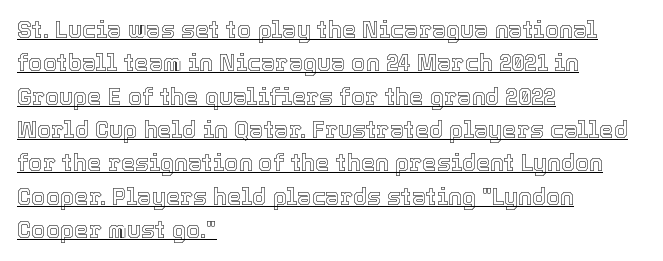
The image shows 23 px text type, upright; set left-aligned, normal line spacing (1.45x), normal letter spacing, underlined.
